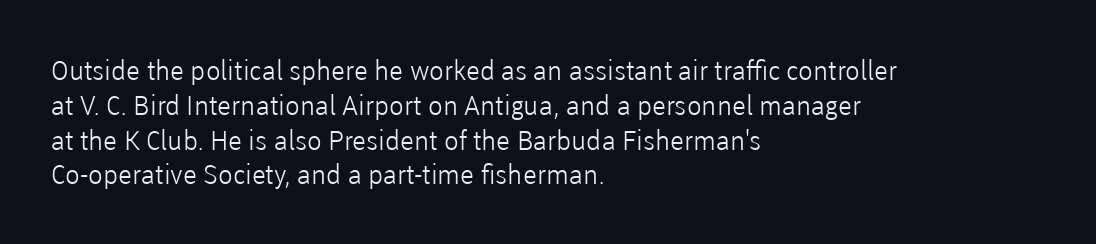
Q: Is the text bold? A: No.
Q: Is the text italic (slanted)? A: No, it is upright.
Q: Is the text underlined? A: No.
Q: How is the paragraph aligned? A: Left-aligned.
Q: Is the spacing between letters normal or unusually wide? A: Normal.
Q: Is the spacing between lines tight, normal or loose? A: Normal.
